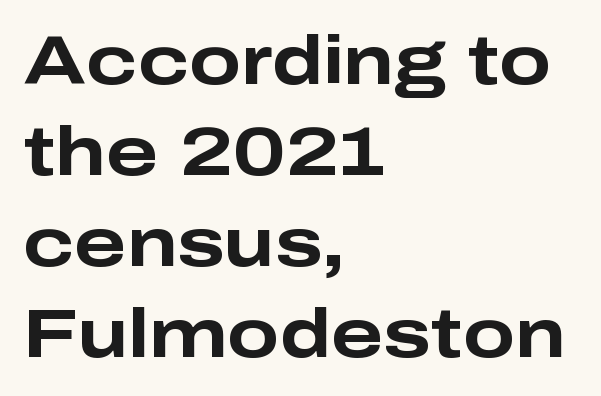
{"serif": "no", "italic": "no", "bold": "yes", "weight": "bold", "width": "wide", "stroke_contrast": "low", "x_height": "medium", "monospaced": "no", "underline": "no", "align": "left", "line_spacing": "normal", "line_spacing_ratio": 1.32, "letter_spacing": "normal", "letter_spacing_em": 0.0, "glyph_px": 69}
